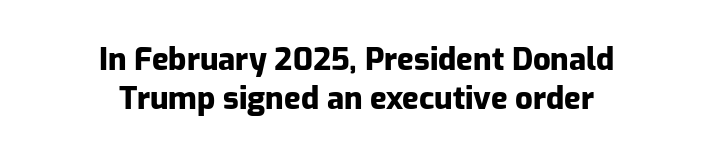
Compared with an ordinary text face, these strokes are far heavier — a full bold. You could not count columns in this text — the font is proportionally spaced. The rendering positions every line midway between the sides. A typesetter would call this zero additional tracking. The space directly below the letters is spotless.
